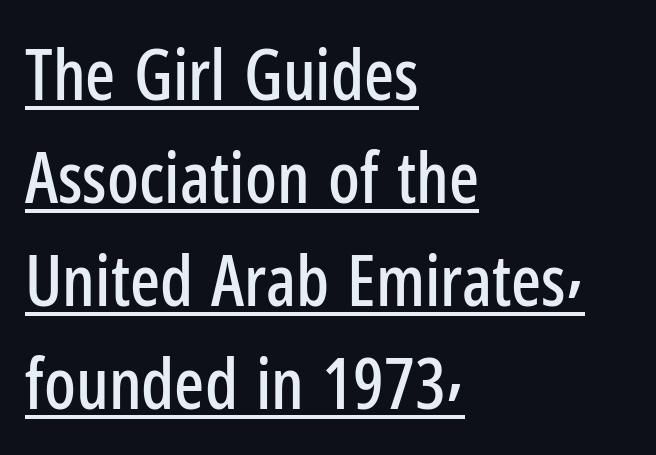
The image shows 70 px condensed sans-serif type, upright; set left-aligned, normal line spacing (1.47x), normal letter spacing, underlined; low stroke contrast and a medium x-height.
